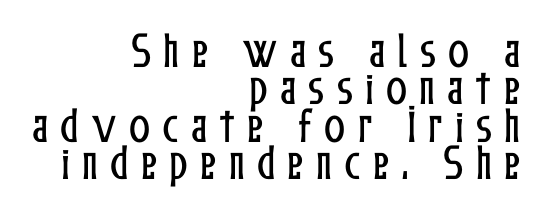
Glyph-to-glyph distance is far greater than everyday printed text. Layout note: lines flush right. The line-height multiplier appears low, near solid setting. A typesetter would mark this as roman, not italic. A typesetter would call this proportional, since set widths differ per character.
